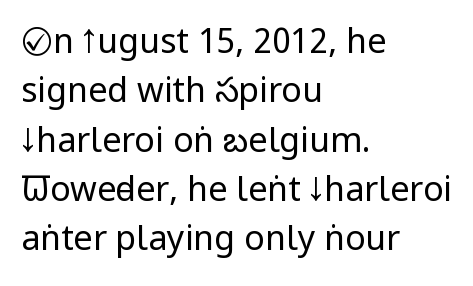
Q: Is the text bold? A: No.
Q: Is the text italic (slanted)? A: No, it is upright.
Q: Is the typeface a serif or a sans-serif typeface? A: Sans-serif.
Q: Is the text underlined? A: No.
Q: How is the paragraph aligned? A: Left-aligned.
Q: Is the spacing between letters normal or unusually wide? A: Normal.
Q: Is the spacing between lines tight, normal or loose? A: Normal.
Q: Width (condensed, normal, or wide)? A: Condensed.
Q: Stroke contrast? A: Low.
Q: x-height? A: Large.
Q: Monospaced? A: No.
